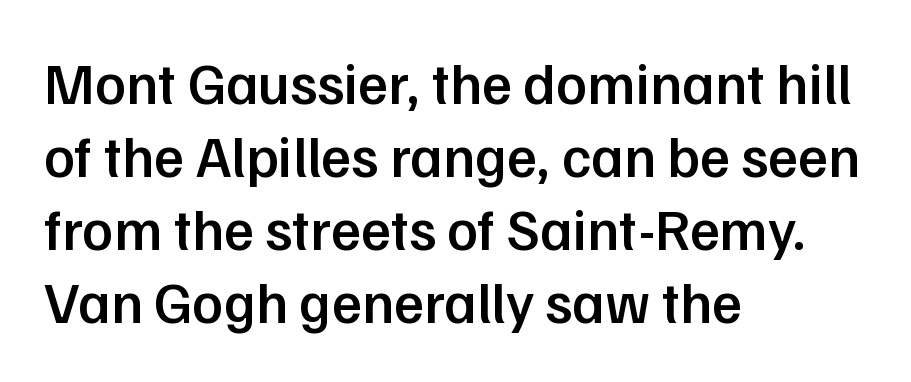
Spacing verdict: proportional, widths tailored to each character. Regular leading. Nobody drew a line under any word here. Emphasis by weight is partial: semibold. The passage is arranged the way most books set body copy — flush left.
